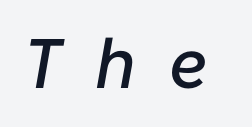
No word sits above an underline. Looks like regular typesetting: each glyph gets only the width it needs. This rendering widens character spacing well past its baseline value. The letters are slanted; this is an italic face.
